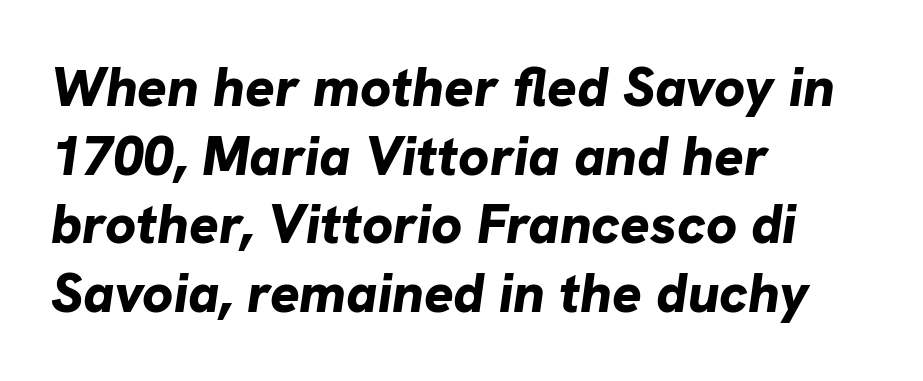
Emphasis-style slanted type is in use. The strokes are fattened all the way to bold. The passage shown is typed in a proportional face where columns would drift. The letters sit at their default tracking, neither squeezed nor spread.
